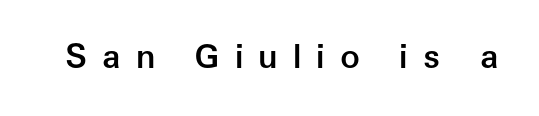
The image shows 33 px semibold sans-serif type, upright; set unusually wide letter spacing (+0.45 em), not underlined; low stroke contrast and a medium x-height.
